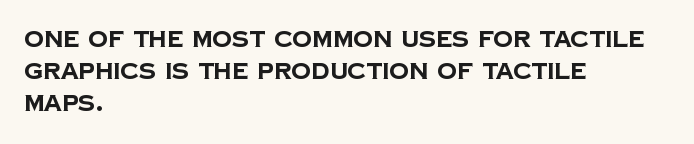
The image shows 22 px bold type; set left-aligned, normal line spacing (1.46x), normal letter spacing, not underlined.
